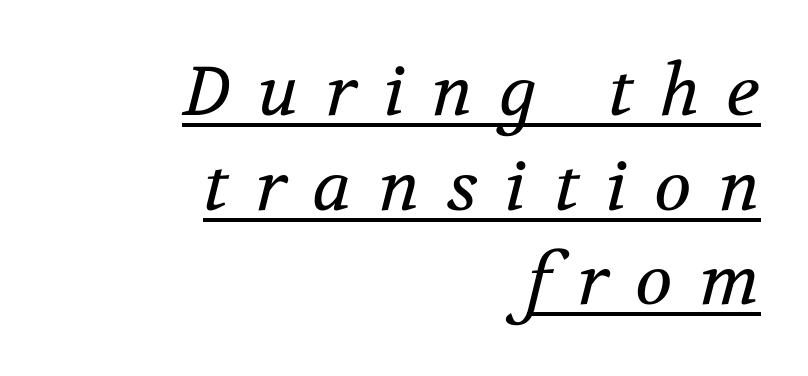
In terms of letterspacing, this is a distinctly airy, spread setting. Is the type heavy? It reads as light-to-regular instead. The line-height multiplier appears to be the usual default. A typesetter would call this proportional, since set widths differ per character. This is serif lettering, the kind often seen in printed books.
